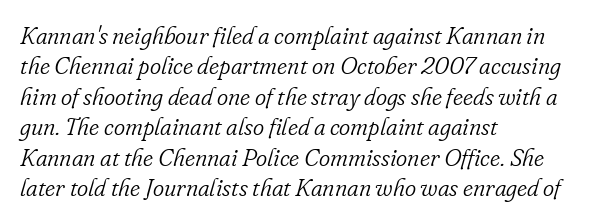
{"italic": "yes", "lean": "right", "slant_degrees": 16, "bold": "no", "underline": "no", "align": "left", "line_spacing": "normal", "line_spacing_ratio": 1.27, "letter_spacing": "normal", "letter_spacing_em": 0.0, "glyph_px": 24}
